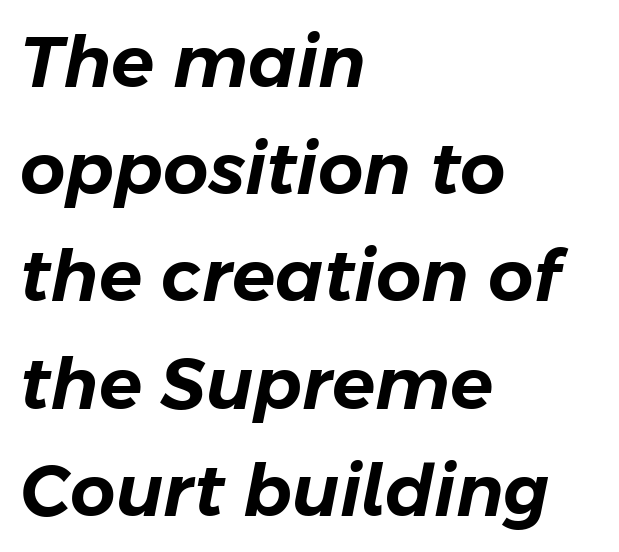
{"italic": "yes", "lean": "right", "slant_degrees": 11, "width": "normal", "stroke_contrast": "low", "x_height": "medium", "monospaced": "no", "underline": "no", "align": "left", "line_spacing": "normal", "line_spacing_ratio": 1.51, "letter_spacing": "normal", "letter_spacing_em": 0.0, "glyph_px": 71}
